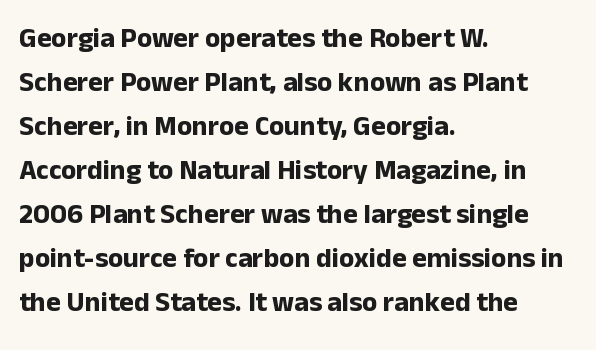
A sans-serif font was chosen for this passage. Observe the ordinary spacing: letters are neighbours, not strangers. Designer's note — italics off, roman on. Caption: multi-line text, flush left, ragged right. You'd pick this weight for a headline — it's a proper bold.
